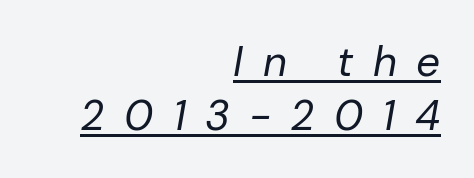
Q: Is the text bold? A: No.
Q: Is the text italic (slanted)? A: Yes, it leans right by about 10 degrees.
Q: Is the text underlined? A: Yes.
Q: How is the paragraph aligned? A: Right-aligned.
Q: Is the spacing between letters normal or unusually wide? A: Unusually wide.
Q: Is the spacing between lines tight, normal or loose? A: Normal.
Q: Width (condensed, normal, or wide)? A: Normal.
Q: Stroke contrast? A: Low.
Q: x-height? A: Medium.
Q: Monospaced? A: No.
